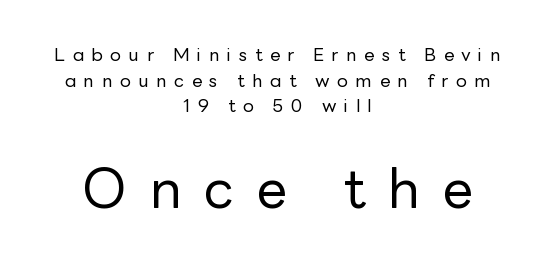
This reads as an unemphasized weight, regular at the heaviest. In terms of letterspacing, this is a distinctly airy, spread setting. The text block is weighted toward neither margin, spreading evenly from the middle. Do the letters lean? They stand straight.
